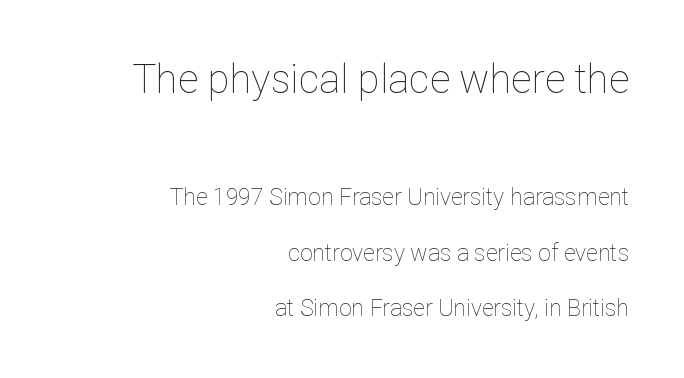
The image shows 40 px thin type, upright; set right-aligned, loose line spacing (2.41x), normal letter spacing, not underlined; the first (top) block is 1.74x larger; low stroke contrast and a medium x-height.
